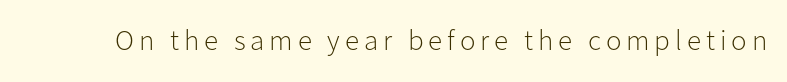
Q: Is the text bold? A: No.
Q: Is the text italic (slanted)? A: No, it is upright.
Q: Is the typeface a serif or a sans-serif typeface? A: Sans-serif.
Q: Is the text underlined? A: No.
Q: Width (condensed, normal, or wide)? A: Normal.
Q: Stroke contrast? A: Low.
Q: x-height? A: Medium.
Q: Monospaced? A: No.
